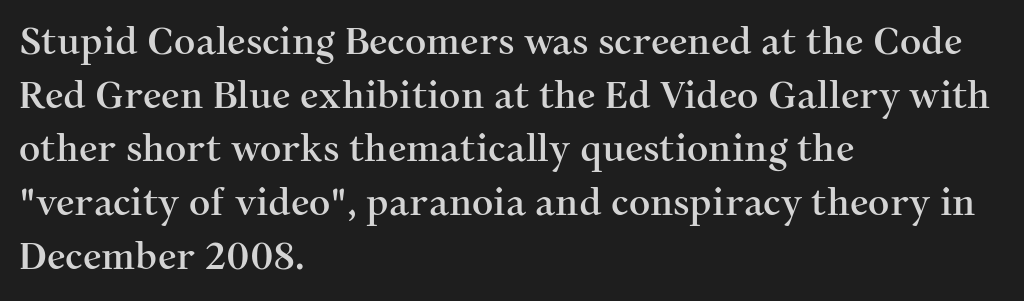
{"serif": "yes", "italic": "no", "width": "normal", "stroke_contrast": "medium", "x_height": "medium", "monospaced": "no", "underline": "no", "align": "left", "line_spacing": "normal", "line_spacing_ratio": 1.45, "letter_spacing": "normal", "letter_spacing_em": 0.0, "glyph_px": 37}
